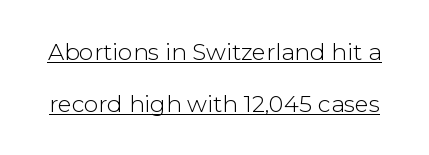
The image shows 23 px text type, upright; set loose line spacing (2.24x), normal letter spacing, underlined.
